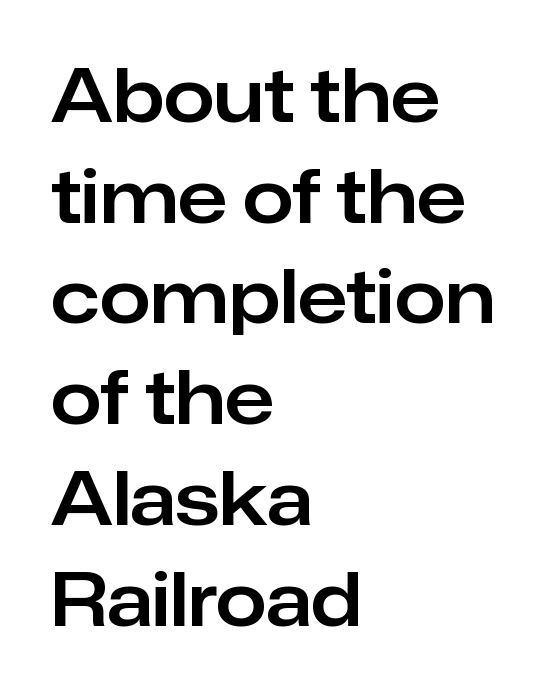
Alignment: flush left. Think of a printed novel: that variable character pitch is what you see here. Grotesque or geometric, the face here clearly has no serifs. Anything drawn beneath the words? Only blank space.
